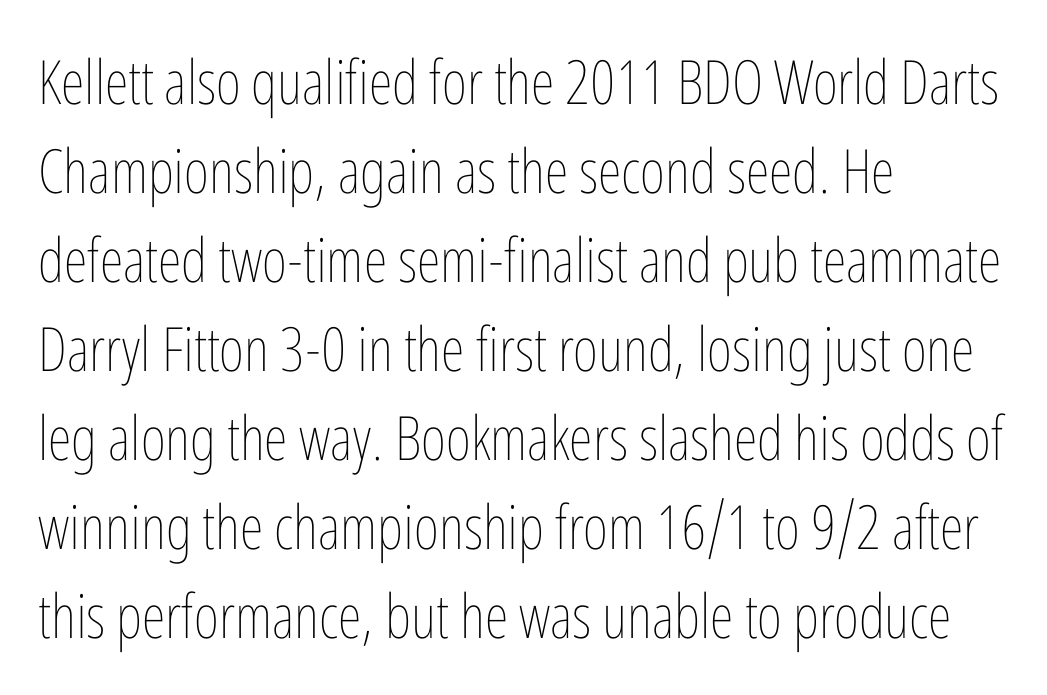
The rendering anchors every line to the left-hand side. The strokes are not fattened; the text isn't bold. In terms of letterspacing, this is plain default setting. Think of a printed novel: that variable character pitch is what you see here. Tall strokes in this sample are plumb rather than angled. The glyphs are unaccompanied by any horizontal stroke below them.
